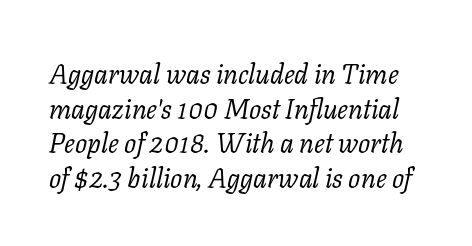
Observe the ordinary spacing: letters are neighbours, not strangers. The space directly below the letters is spotless. The typeface has the unassuming heft of standard copy or less. The text carries the slant typical of an italic or oblique font. Does the leading feel generous? No, just average.
